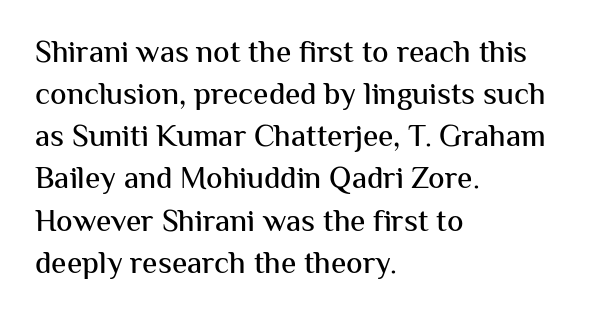
The lines are quadded left. Check where the strokes stop: nothing finishes them off — pure sans. Underline: absent. The type is set solid horizontally, with unmodified tracking. Unlike italic type, these characters show no tilt at all. The rows are spaced the way most documents space them.
